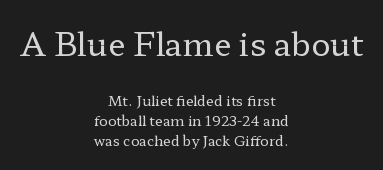
Q: Is the text bold? A: No.
Q: Is the text italic (slanted)? A: No, it is upright.
Q: Is the typeface a serif or a sans-serif typeface? A: Serif.
Q: Is the text underlined? A: No.
Q: How is the paragraph aligned? A: Centered.
Q: Is the spacing between letters normal or unusually wide? A: Normal.
Q: Is the spacing between lines tight, normal or loose? A: Normal.
Q: Which block of text is set in a larger size, the first (top) or the second (bottom)? A: The first (top) one.
Q: Width (condensed, normal, or wide)? A: Wide.
Q: Stroke contrast? A: Low.
Q: x-height? A: Medium.
Q: Monospaced? A: No.
